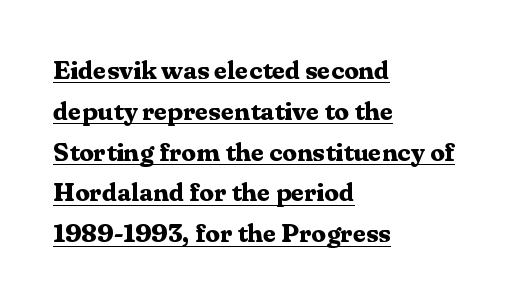
The image shows 26 px bold type, upright; set left-aligned, normal line spacing (1.57x), normal letter spacing, underlined.
